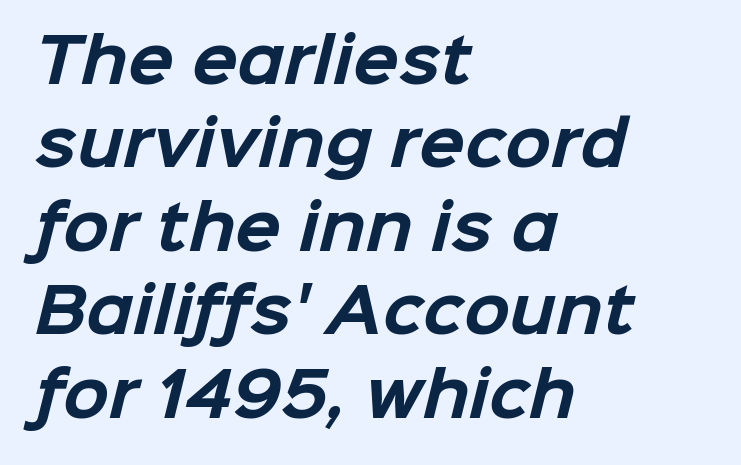
The image shows 60 px bold sans-serif type; set left-aligned, normal line spacing (1.39x), normal letter spacing, not underlined; low stroke contrast and a medium x-height.
